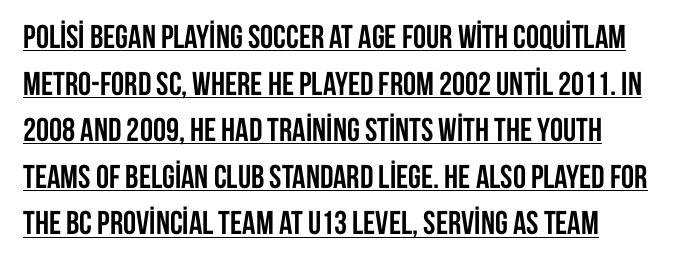
The string is rendered with underlining switched on. In terms of letterspacing, this is plain default setting. Rows of type keep a routine distance in the vertical direction. The rendering uses natural spacing where letterforms have individual widths. The letters carry no serifs — their stems end cleanly without finishing strokes.
